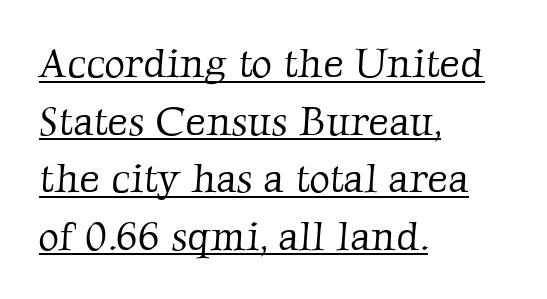
Line spacing here is normal. Do the characters align in a grid? No, the font is proportional. The type family on display is of the serif kind. The text block is weighted toward the left margin, trailing off unevenly rightward. There is no visible air inserted between adjacent glyphs. The rendered words wear a rule along their underside.
